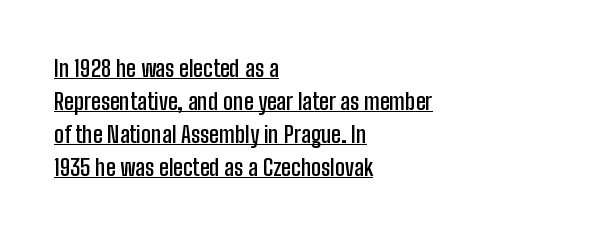
The image shows 23 px text type, upright; set left-aligned, normal line spacing (1.43x), normal letter spacing, underlined.
